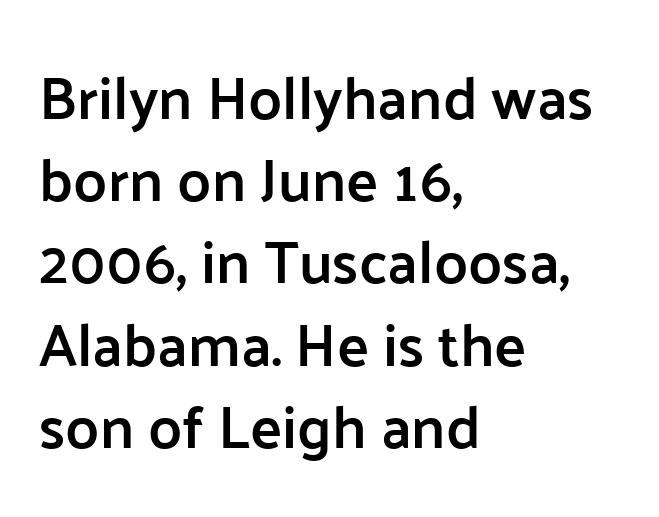
Q: Is the text bold? A: Semi-bold.
Q: Is the text italic (slanted)? A: No, it is upright.
Q: Is the typeface a serif or a sans-serif typeface? A: Sans-serif.
Q: Is the text underlined? A: No.
Q: How is the paragraph aligned? A: Left-aligned.
Q: Is the spacing between letters normal or unusually wide? A: Normal.
Q: Is the spacing between lines tight, normal or loose? A: Normal.
Q: Width (condensed, normal, or wide)? A: Normal.
Q: Stroke contrast? A: Low.
Q: x-height? A: Medium.
Q: Monospaced? A: No.
